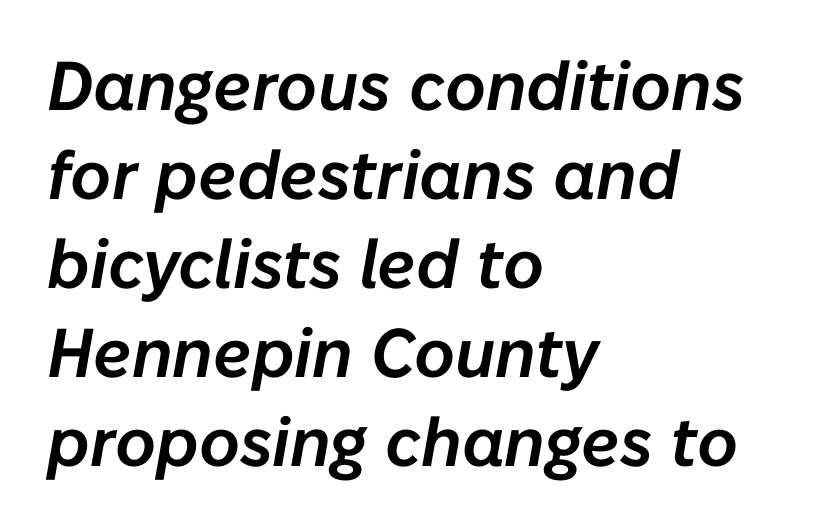
Q: Is the text italic (slanted)? A: Yes, it leans right by about 10 degrees.
Q: Is the text underlined? A: No.
Q: How is the paragraph aligned? A: Left-aligned.
Q: Is the spacing between letters normal or unusually wide? A: Normal.
Q: Is the spacing between lines tight, normal or loose? A: Normal.
Q: Width (condensed, normal, or wide)? A: Normal.
Q: Stroke contrast? A: Low.
Q: x-height? A: Medium.
Q: Monospaced? A: No.
